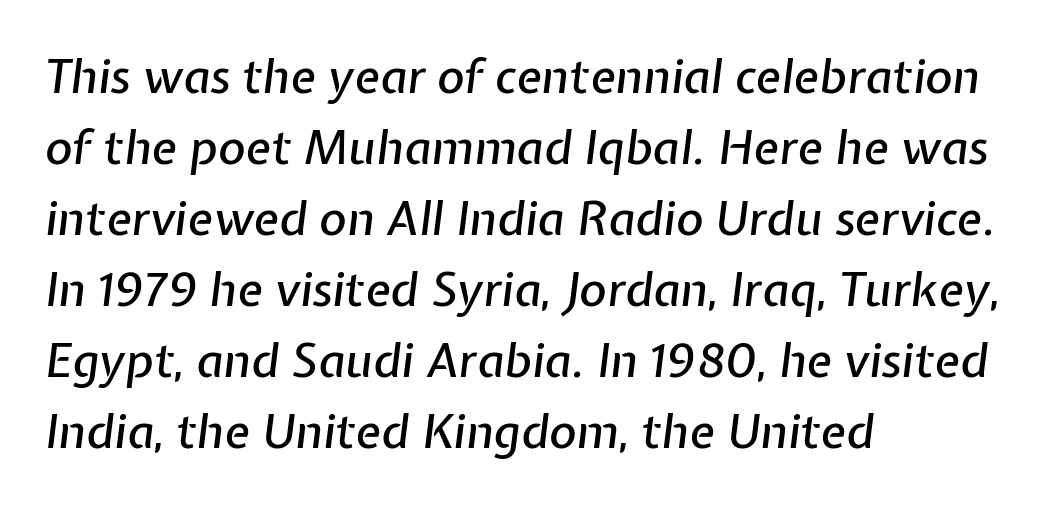
The image shows 47 px text type, italic (leaning right); set left-aligned, normal line spacing (1.51x), normal letter spacing, not underlined; low stroke contrast and a medium x-height.
